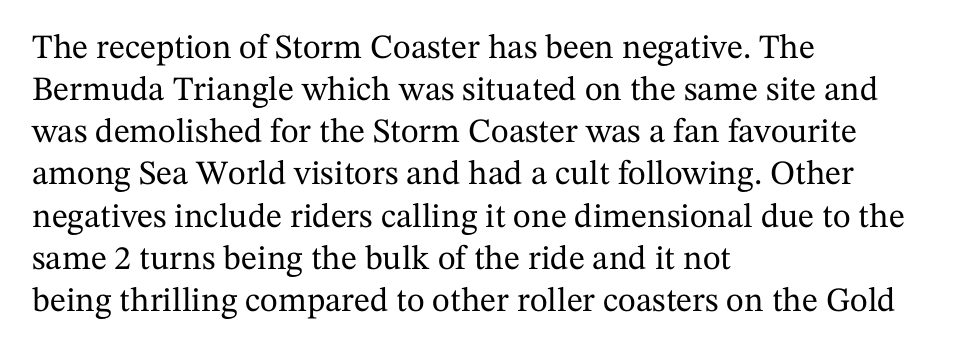
{"serif": "yes", "italic": "no", "width": "normal", "stroke_contrast": "medium", "x_height": "medium", "monospaced": "no", "underline": "no", "align": "left", "line_spacing_ratio": 1.24, "letter_spacing": "normal", "letter_spacing_em": 0.0, "glyph_px": 34}
